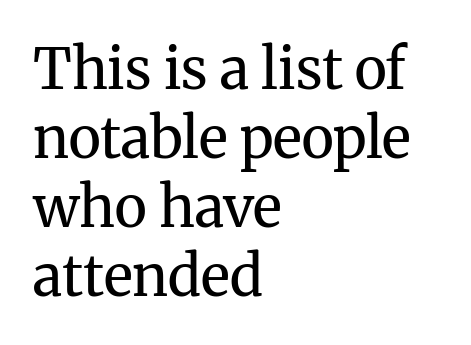
{"serif": "yes", "italic": "no", "bold": "no", "weight": "regular", "width": "normal", "stroke_contrast": "medium", "x_height": "medium", "monospaced": "no", "underline": "no", "align": "left", "line_spacing_ratio": 1.23, "letter_spacing": "normal", "letter_spacing_em": 0.0, "glyph_px": 56}
